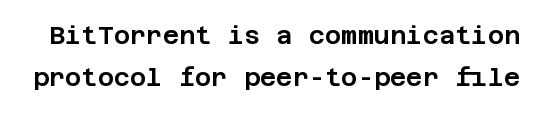
Q: Is the text italic (slanted)? A: No, it is upright.
Q: Is the text underlined? A: No.
Q: Is the spacing between letters normal or unusually wide? A: Normal.
Q: Is the spacing between lines tight, normal or loose? A: Normal.
